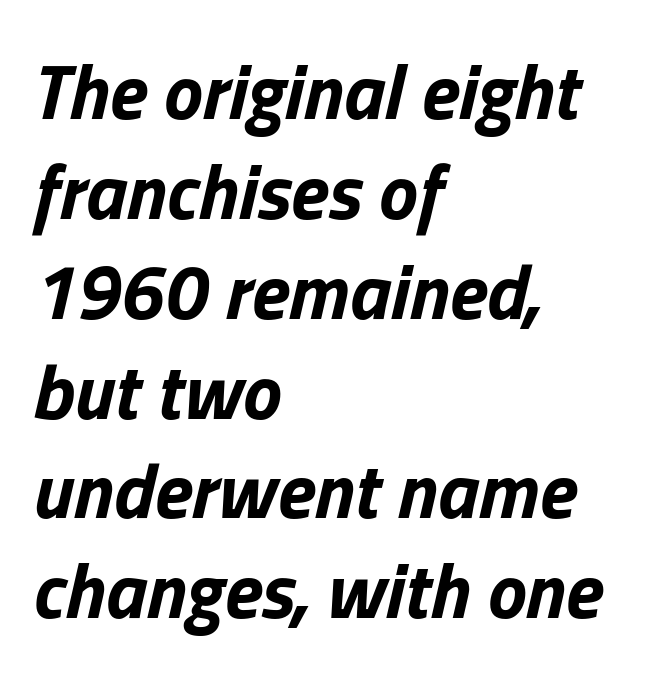
Q: Is the text bold? A: Yes.
Q: Is the text italic (slanted)? A: Yes, it leans right by about 13 degrees.
Q: Is the text underlined? A: No.
Q: How is the paragraph aligned? A: Left-aligned.
Q: Is the spacing between letters normal or unusually wide? A: Normal.
Q: Is the spacing between lines tight, normal or loose? A: Normal.
Q: Width (condensed, normal, or wide)? A: Normal.
Q: Stroke contrast? A: Low.
Q: x-height? A: Medium.
Q: Monospaced? A: No.
